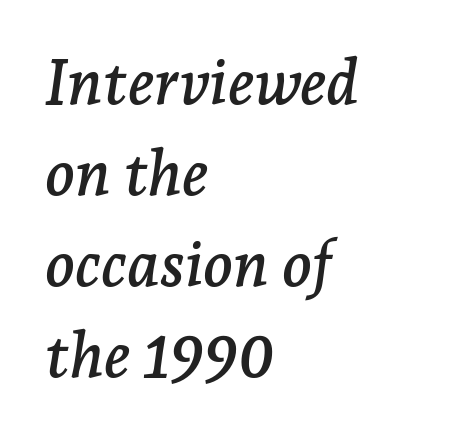
The image shows 62 px serif type, italic (leaning right); set left-aligned, normal line spacing (1.47x), normal letter spacing, not underlined; low stroke contrast and a medium x-height.
